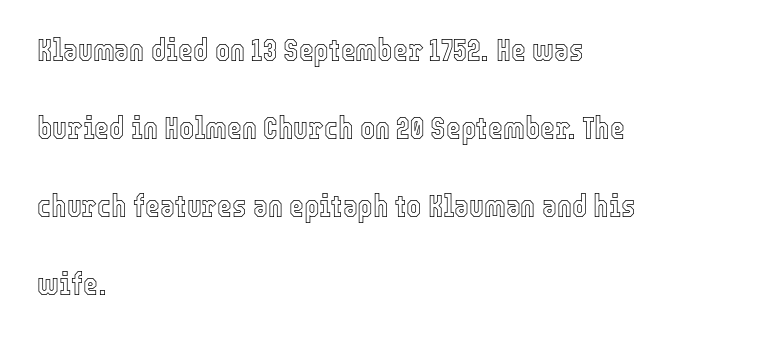
The image shows 32 px condensed type, upright; set left-aligned, loose line spacing (2.44x), normal letter spacing, not underlined; a medium x-height.
